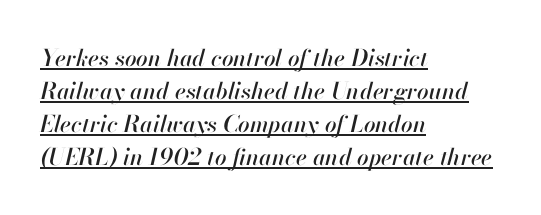
{"italic": "yes", "lean": "right", "slant_degrees": 13, "underline": "yes", "align": "left", "line_spacing": "normal", "line_spacing_ratio": 1.43, "letter_spacing": "normal", "letter_spacing_em": 0.0, "glyph_px": 23}
